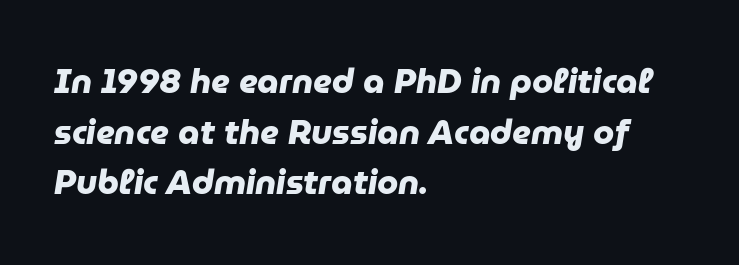
Q: Is the text bold? A: Yes.
Q: Is the typeface a serif or a sans-serif typeface? A: Sans-serif.
Q: Is the text underlined? A: No.
Q: How is the paragraph aligned? A: Left-aligned.
Q: Is the spacing between letters normal or unusually wide? A: Normal.
Q: Is the spacing between lines tight, normal or loose? A: Normal.
Q: Width (condensed, normal, or wide)? A: Normal.
Q: Stroke contrast? A: Low.
Q: x-height? A: Medium.
Q: Monospaced? A: No.
